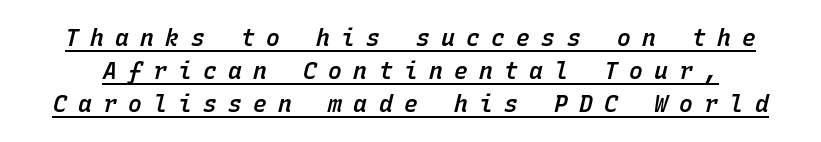
{"italic": "yes", "lean": "right", "slant_degrees": 15, "bold": "semi", "underline": "yes", "line_spacing": "normal", "line_spacing_ratio": 1.43, "letter_spacing": "wide", "letter_spacing_em": 0.49, "glyph_px": 23}
